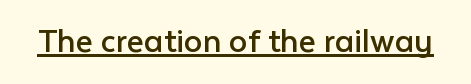
The typography opts for an upright posture over an oblique one. Words appear dense and cohesive because spacing is normal. The passage shown is underscored from start to finish. This is sans-serif lettering, the kind often seen on screens and signage. The rendering uses natural spacing where letterforms have individual widths. Stroke thickness stays within the range of a standard reading face or lighter.
